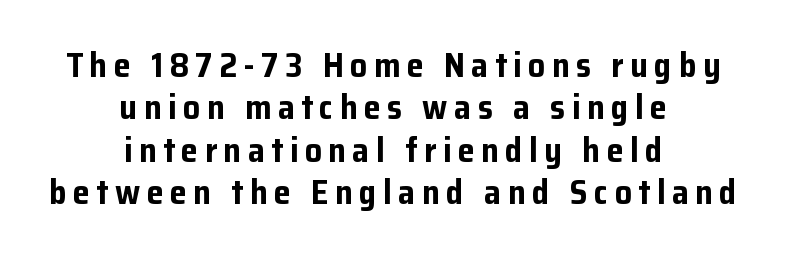
Horizontally, the lines are justified to the midpoint only. The designer left line spacing at the default. No italicization has been applied; the sample stays upright. The glyphs have the mass of a bold cut. Here the designer chose a conventional face with non-uniform glyph widths.
